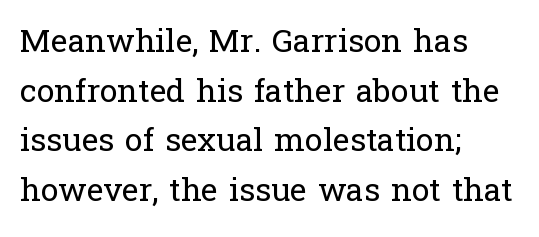
{"serif": "yes", "italic": "no", "bold": "no", "weight": "regular", "width": "normal", "stroke_contrast": "low", "x_height": "medium", "monospaced": "no", "underline": "no", "align": "left", "line_spacing": "normal", "line_spacing_ratio": 1.55, "letter_spacing": "normal", "letter_spacing_em": 0.0, "glyph_px": 32}
